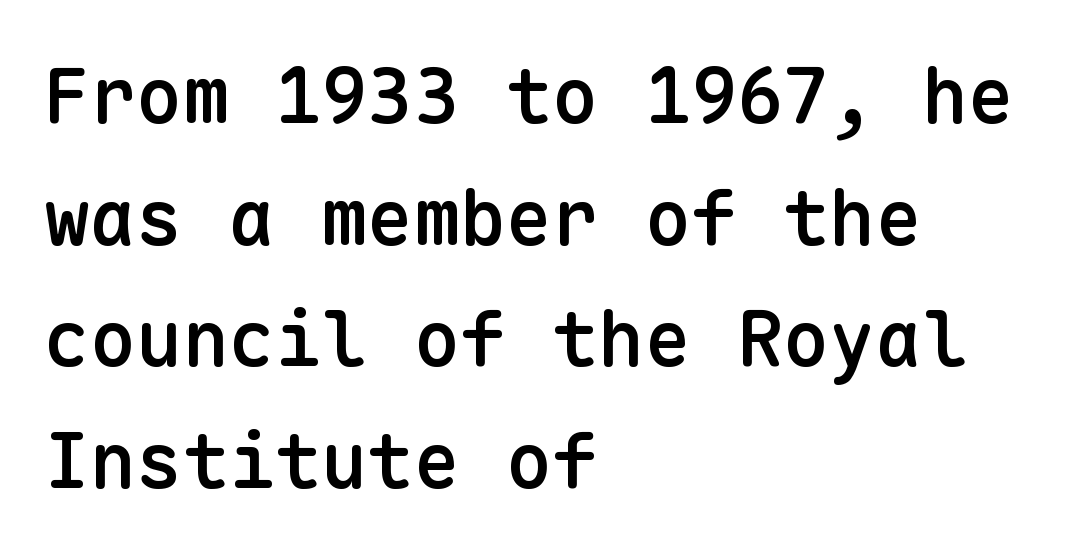
{"serif": "no", "italic": "no", "bold": "semi", "weight": "semibold", "width": "normal", "stroke_contrast": "low", "x_height": "medium", "monospaced": "yes", "underline": "no", "align": "left", "line_spacing": "normal", "line_spacing_ratio": 1.58, "letter_spacing": "normal", "letter_spacing_em": 0.0, "glyph_px": 77}
